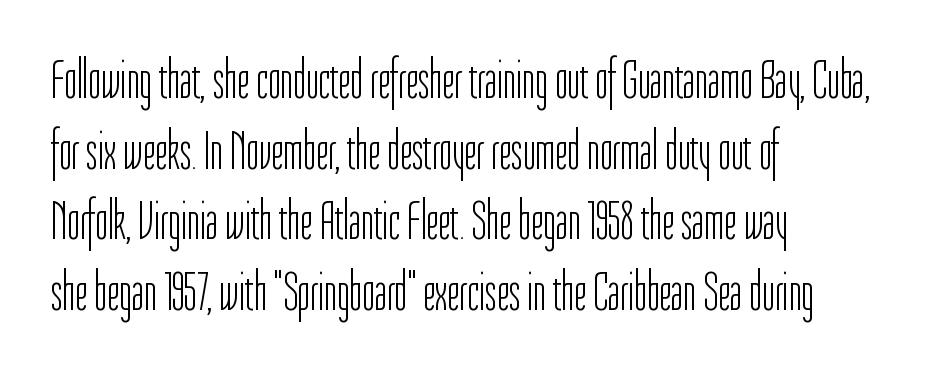
{"serif": "no", "italic": "no", "bold": "no", "weight": "light", "width": "condensed", "stroke_contrast": "low", "x_height": "medium", "monospaced": "no", "underline": "no", "align": "left", "line_spacing": "normal", "line_spacing_ratio": 1.31, "letter_spacing": "normal", "letter_spacing_em": 0.0, "glyph_px": 54}
